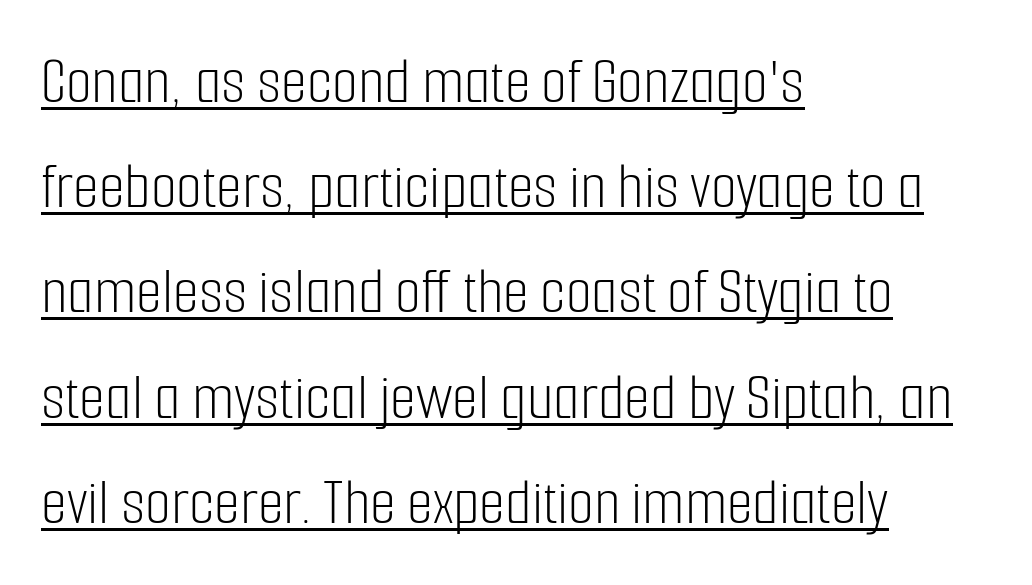
{"serif": "no", "italic": "no", "bold": "no", "weight": "light", "width": "condensed", "stroke_contrast": "low", "x_height": "medium", "monospaced": "no", "underline": "yes", "align": "left", "line_spacing": "normal", "line_spacing_ratio": 1.57, "letter_spacing": "normal", "letter_spacing_em": 0.0, "glyph_px": 67}
